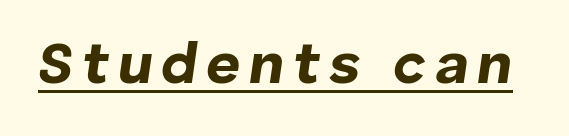
Q: Is the text bold? A: Yes.
Q: Is the text italic (slanted)? A: Yes, it leans right by about 8 degrees.
Q: Is the text underlined? A: Yes.
Q: Width (condensed, normal, or wide)? A: Normal.
Q: Stroke contrast? A: Low.
Q: x-height? A: Medium.
Q: Monospaced? A: No.
